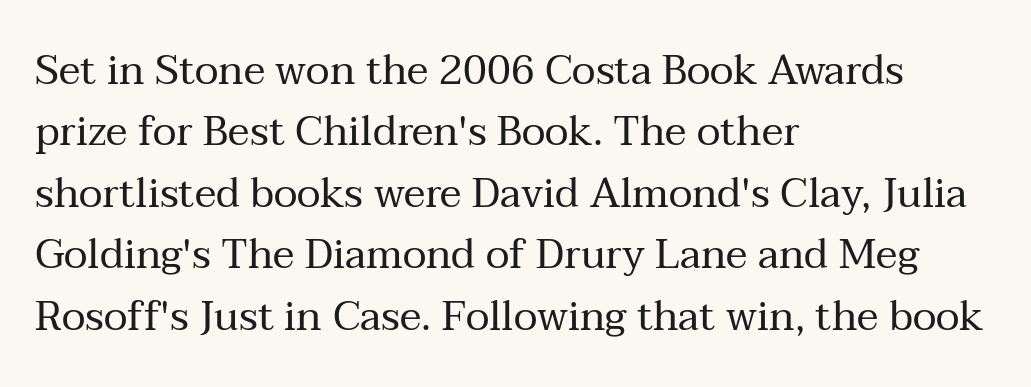
Check under the words: just untouched page. Posture: vertical. Reading down the block, your eye returns to a fixed left position each line. Character widths vary here, with narrow letters taking less room than wide ones. The designer left line spacing at the default. Regarding serifs, this sample has them.
